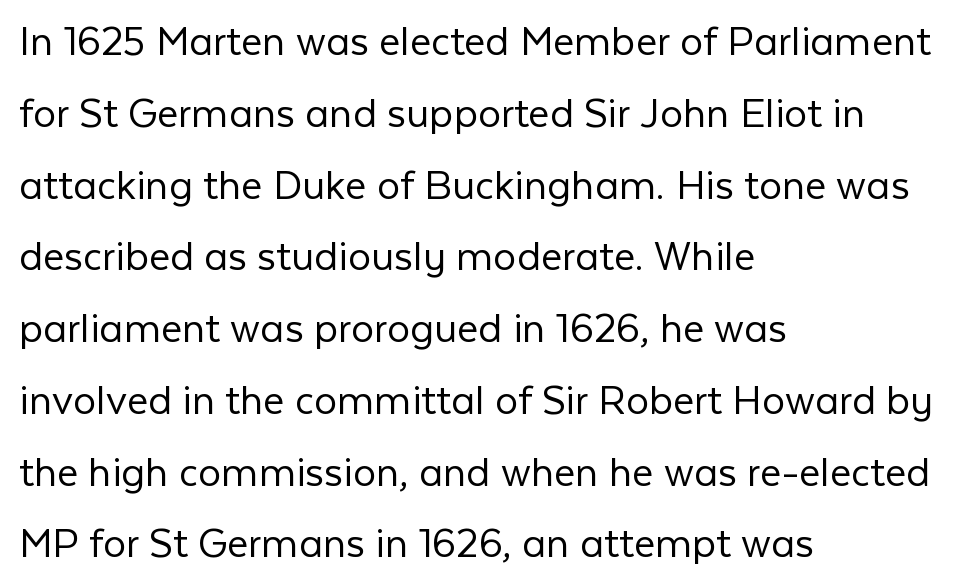
{"serif": "no", "italic": "no", "bold": "no", "weight": "light", "width": "normal", "stroke_contrast": "low", "x_height": "medium", "monospaced": "no", "underline": "no", "align": "left", "line_spacing": "normal", "line_spacing_ratio": 1.56, "letter_spacing": "normal", "letter_spacing_em": 0.0, "glyph_px": 46}
